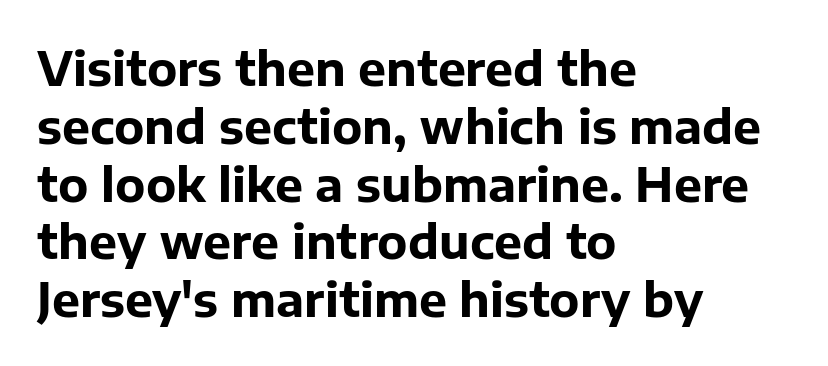
The image shows 47 px bold sans-serif type, upright; set left-aligned, line spacing 1.23x, normal letter spacing, not underlined; low stroke contrast and a medium x-height.
